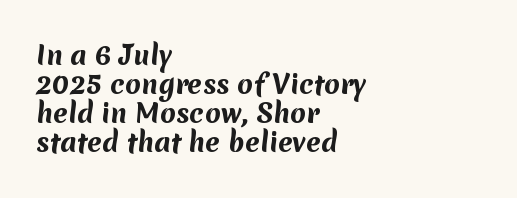
{"bold": "yes", "underline": "no", "align": "left", "line_spacing": "tight", "line_spacing_ratio": 1.12, "letter_spacing": "normal", "letter_spacing_em": 0.0, "glyph_px": 26}
